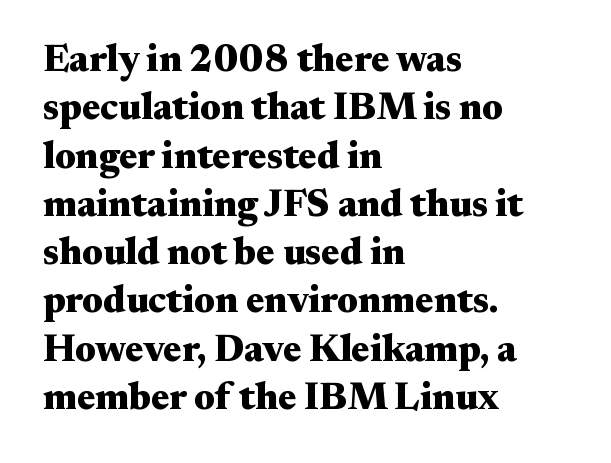
The image shows 38 px heavy, wide serif type, upright; set left-aligned, normal line spacing (1.27x), normal letter spacing, not underlined; medium stroke contrast and a small x-height.
